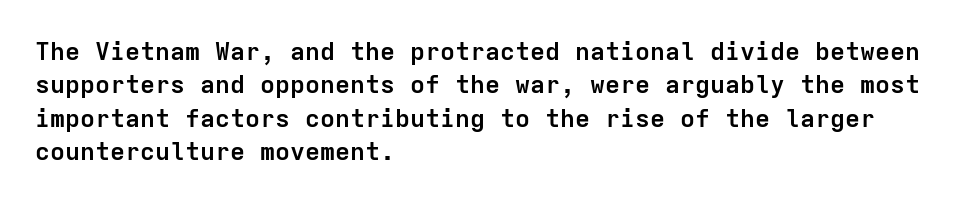
The image shows 25 px bold type, upright; set left-aligned, normal line spacing (1.34x), normal letter spacing, not underlined.
